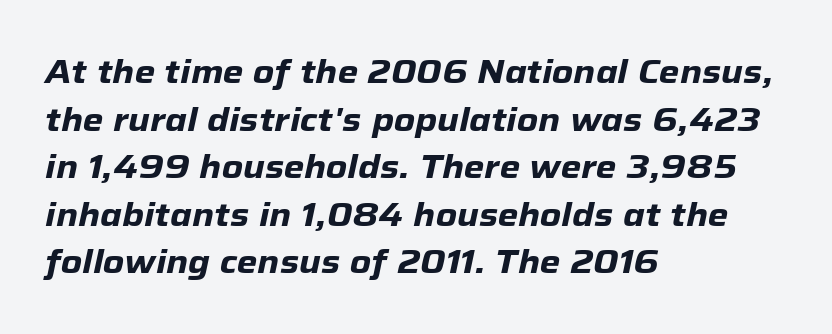
{"italic": "yes", "lean": "right", "slant_degrees": 12, "bold": "yes", "weight": "heavy", "width": "normal", "stroke_contrast": "low", "x_height": "medium", "monospaced": "no", "underline": "no", "align": "left", "line_spacing": "normal", "line_spacing_ratio": 1.44, "letter_spacing": "normal", "letter_spacing_em": 0.0, "glyph_px": 33}
